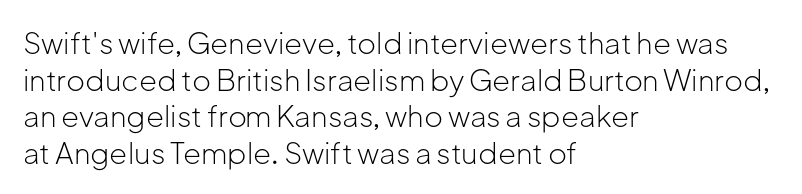
Q: Is the text bold? A: No.
Q: Is the text italic (slanted)? A: No, it is upright.
Q: Is the typeface a serif or a sans-serif typeface? A: Sans-serif.
Q: Is the text underlined? A: No.
Q: How is the paragraph aligned? A: Left-aligned.
Q: Is the spacing between letters normal or unusually wide? A: Normal.
Q: Is the spacing between lines tight, normal or loose? A: Normal.
Q: Width (condensed, normal, or wide)? A: Normal.
Q: Stroke contrast? A: Low.
Q: x-height? A: Medium.
Q: Monospaced? A: No.
